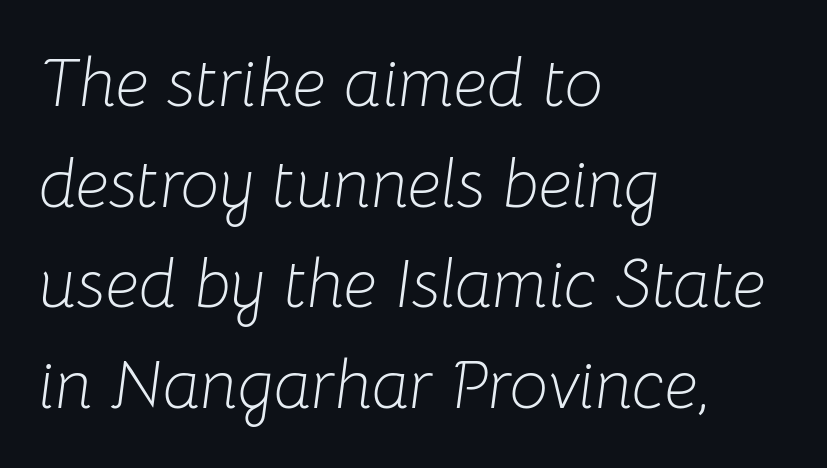
Q: Is the text bold? A: No.
Q: Is the text italic (slanted)? A: Yes, it leans right by about 8 degrees.
Q: Is the text underlined? A: No.
Q: How is the paragraph aligned? A: Left-aligned.
Q: Is the spacing between letters normal or unusually wide? A: Normal.
Q: Is the spacing between lines tight, normal or loose? A: Normal.
Q: Width (condensed, normal, or wide)? A: Normal.
Q: Stroke contrast? A: Low.
Q: x-height? A: Medium.
Q: Monospaced? A: No.
